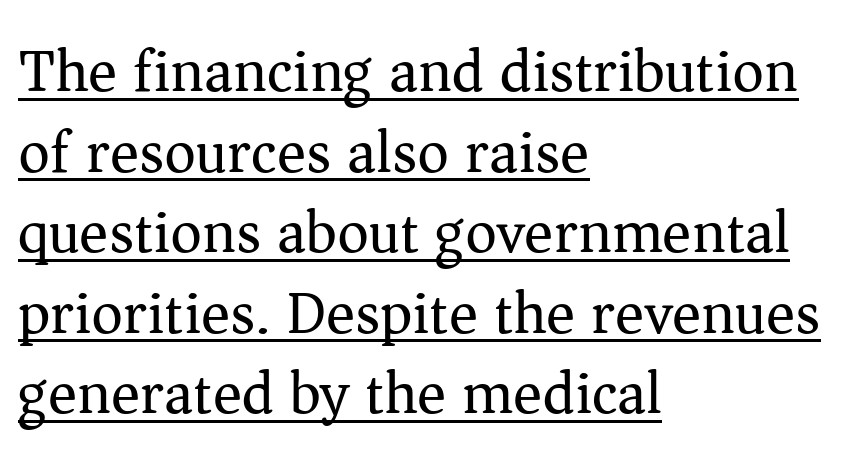
The image shows 61 px regular-weight serif type, upright; set left-aligned, normal line spacing (1.32x), normal letter spacing, underlined; medium stroke contrast and a medium x-height.
